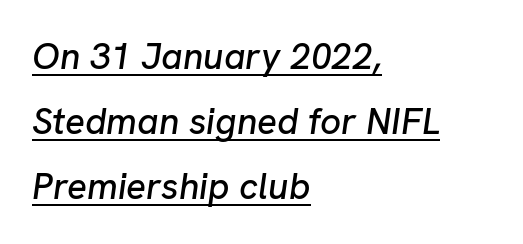
These lines keep a tight, regular rhythm from letter to letter. Designer's note — italics engaged. Every word sits above its own underline. Teacher's note: observe the even left margin — that is flush-left alignment. Proportional: the letters do not fall into vertical columns.
